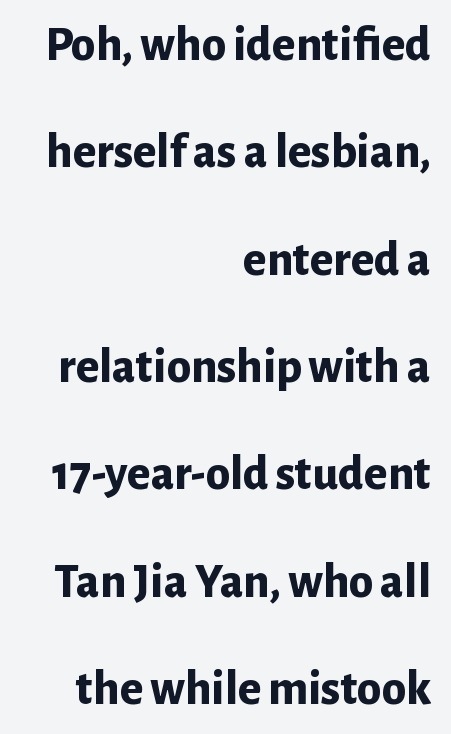
Tall strokes in this sample are plumb rather than angled. Heavy, bold letterforms. The passage shown is typed in a proportional face where columns would drift. The type is set solid horizontally, with unmodified tracking.
